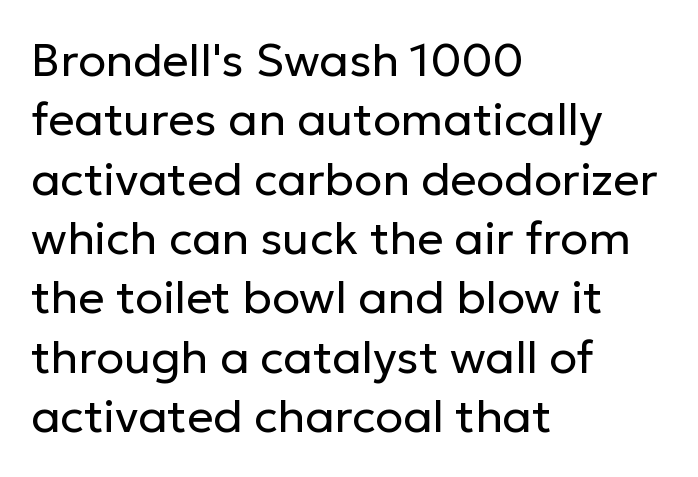
The image shows 46 px regular-weight sans-serif type, upright; set left-aligned, normal line spacing (1.29x), normal letter spacing, not underlined; low stroke contrast and a medium x-height.
